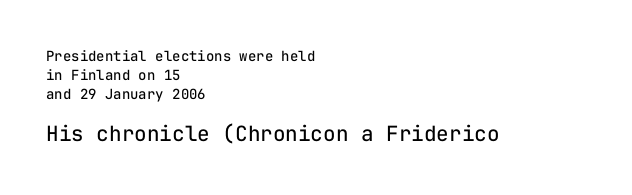
Quick note: not italic, upright. A bare baseline throughout the passage. Every row of glyphs begins at an identical x-position on the left. This reads as an unemphasized weight, regular at the heaviest.
